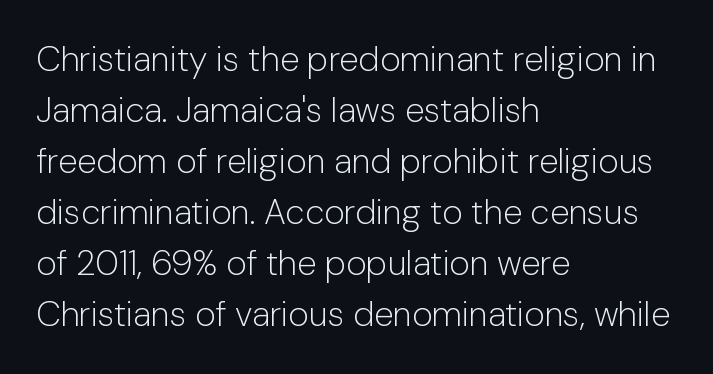
The font's upright variant was chosen for this text. Alignment: flush left. Stroke terminals: plain, sans-serif. These lines sit exactly where default settings would place them. The characters are drawn with everyday or finer stroke widths. The baseline area is clear.
